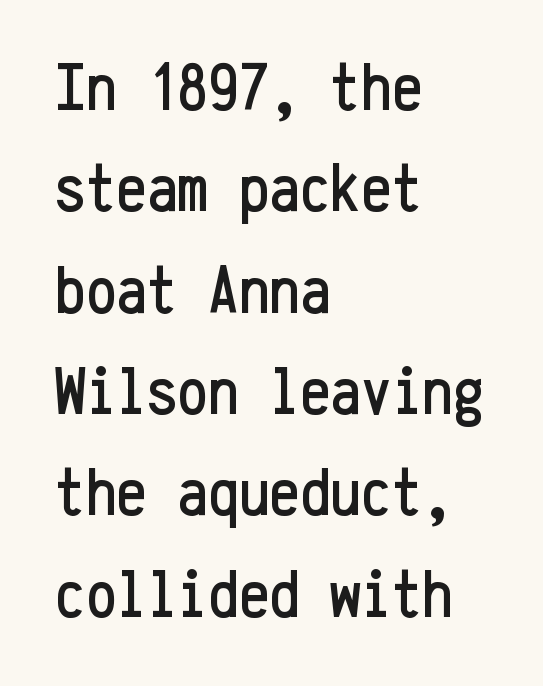
Q: Is the text italic (slanted)? A: No, it is upright.
Q: Is the typeface a serif or a sans-serif typeface? A: Sans-serif.
Q: Is the text underlined? A: No.
Q: How is the paragraph aligned? A: Left-aligned.
Q: Is the spacing between letters normal or unusually wide? A: Normal.
Q: Is the spacing between lines tight, normal or loose? A: Normal.
Q: Width (condensed, normal, or wide)? A: Condensed.
Q: Stroke contrast? A: Low.
Q: x-height? A: Medium.
Q: Monospaced? A: Yes.
